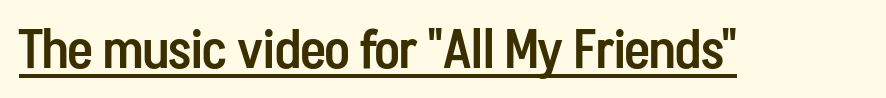
The image shows 54 px semibold, condensed sans-serif type, upright; set normal letter spacing, underlined; low stroke contrast and a medium x-height.
